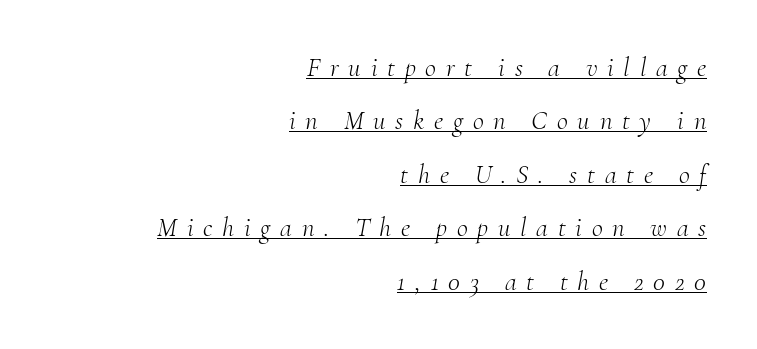
Q: Is the text bold? A: No.
Q: Is the text italic (slanted)? A: Yes, it leans right by about 10 degrees.
Q: Is the text underlined? A: Yes.
Q: How is the paragraph aligned? A: Right-aligned.
Q: Is the spacing between letters normal or unusually wide? A: Unusually wide.
Q: Is the spacing between lines tight, normal or loose? A: Loose.
